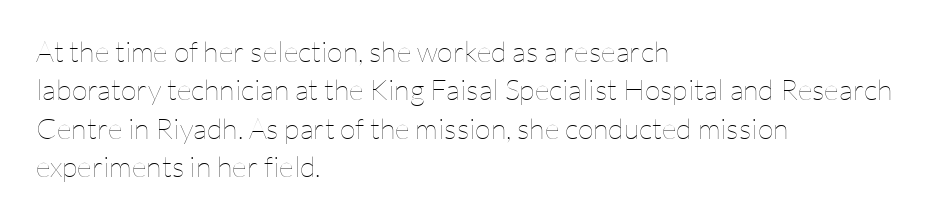
Q: Is the text bold? A: No.
Q: Is the text italic (slanted)? A: No, it is upright.
Q: Is the text underlined? A: No.
Q: How is the paragraph aligned? A: Left-aligned.
Q: Is the spacing between letters normal or unusually wide? A: Normal.
Q: Is the spacing between lines tight, normal or loose? A: Normal.
Q: Width (condensed, normal, or wide)? A: Normal.
Q: Stroke contrast? A: Low.
Q: x-height? A: Medium.
Q: Monospaced? A: No.
